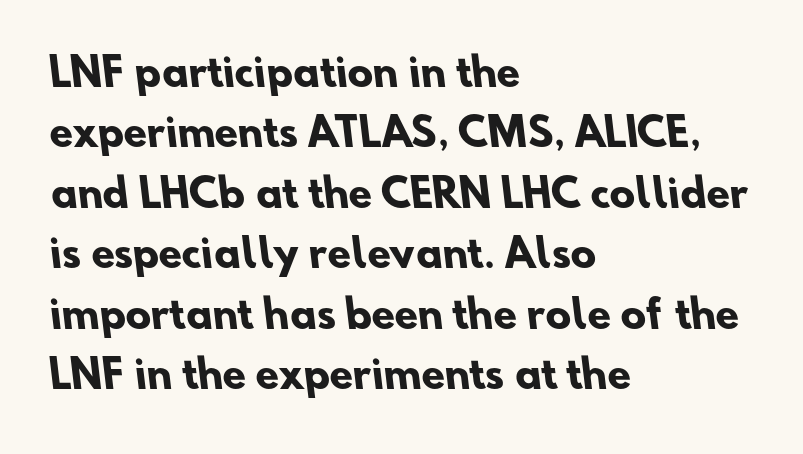
The image shows 38 px heavy sans-serif type; set left-aligned, normal line spacing (1.59x), normal letter spacing, not underlined; low stroke contrast and a small x-height.
